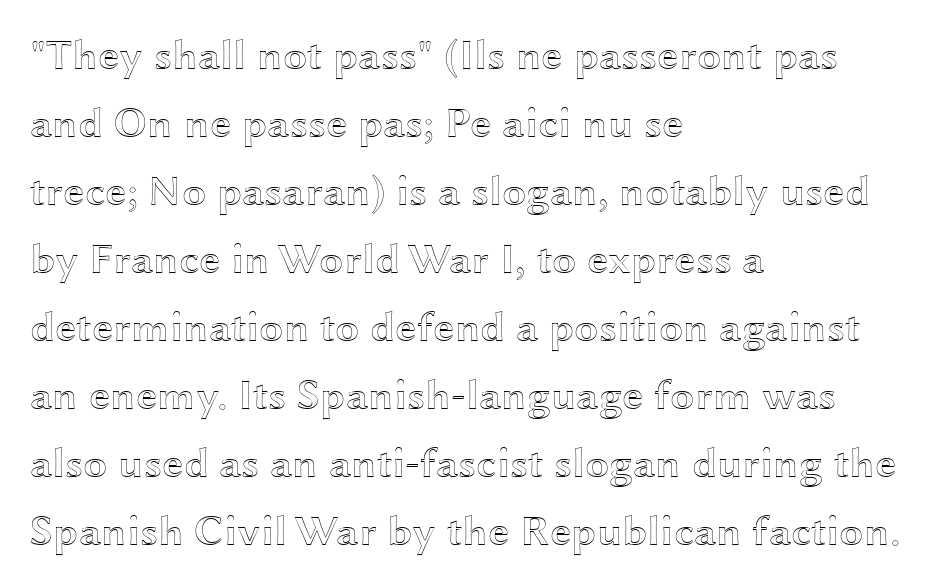
Q: Is the text italic (slanted)? A: No, it is upright.
Q: Is the text underlined? A: No.
Q: How is the paragraph aligned? A: Left-aligned.
Q: Is the spacing between letters normal or unusually wide? A: Normal.
Q: Is the spacing between lines tight, normal or loose? A: Normal.
Q: Width (condensed, normal, or wide)? A: Wide.
Q: x-height? A: Medium.
Q: Monospaced? A: No.
